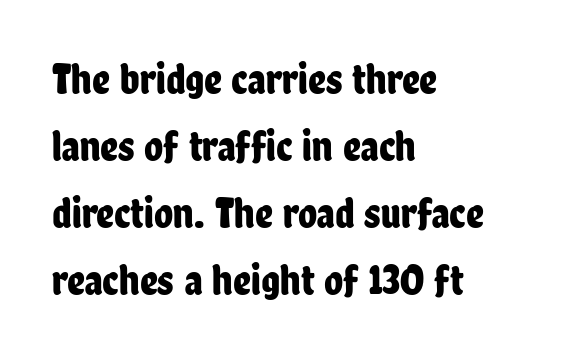
In terms of letterform style, serifs are entirely absent. Glance below the letters and you will spot only blank space. No extra tracking has been applied to these lines. Vertical spacing — default. The text block is weighted toward the left margin, trailing off unevenly rightward. Character widths vary here, with narrow letters taking less room than wide ones.
